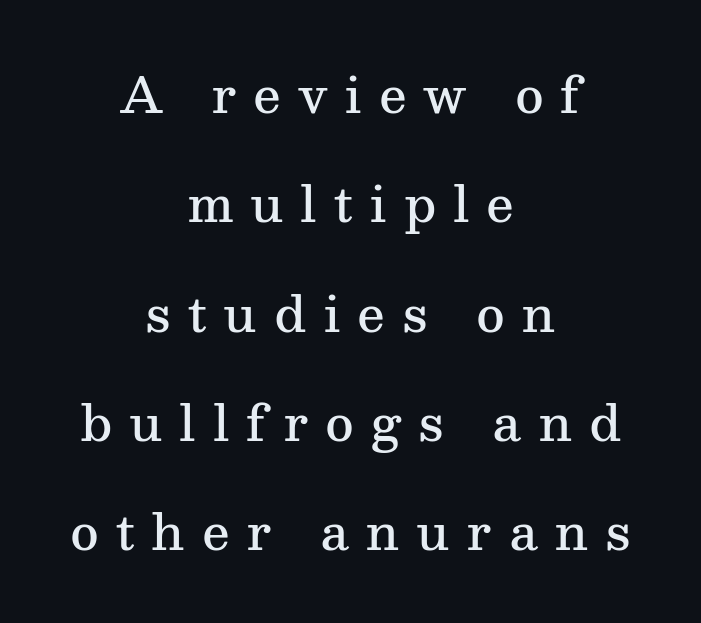
The image shows 49 px semibold serif type, upright; set centered, loose line spacing (2.23x), unusually wide letter spacing (+0.34 em), not underlined; medium stroke contrast and a medium x-height.
